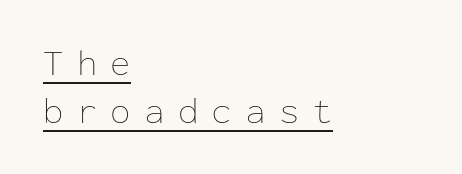
Look at the tracking — it's clearly loosened, letters drifting apart. Bold? No — there's no thickening of the strokes. The passage shown is typed in a monospace face where columns stay perfectly aligned. Each new line begins a customary step beneath the previous one. Compared with a centered layout, this one pins lines to the left instead.
